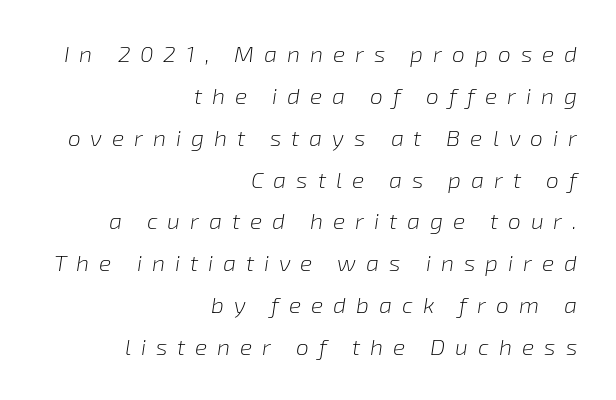
The image shows 23 px text type, italic (leaning right); set right-aligned, line spacing 1.82x, unusually wide letter spacing (+0.43 em), not underlined.
